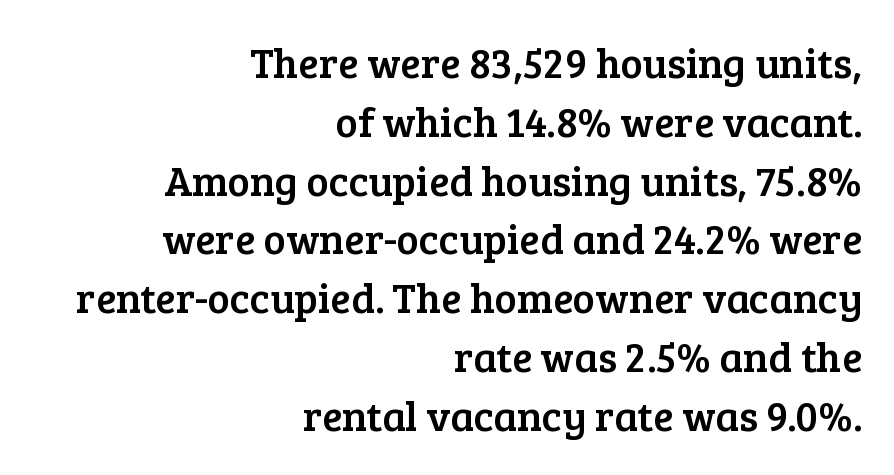
The image shows 42 px serif type, upright; set right-aligned, normal line spacing (1.4x), normal letter spacing, not underlined; low stroke contrast and a medium x-height.
